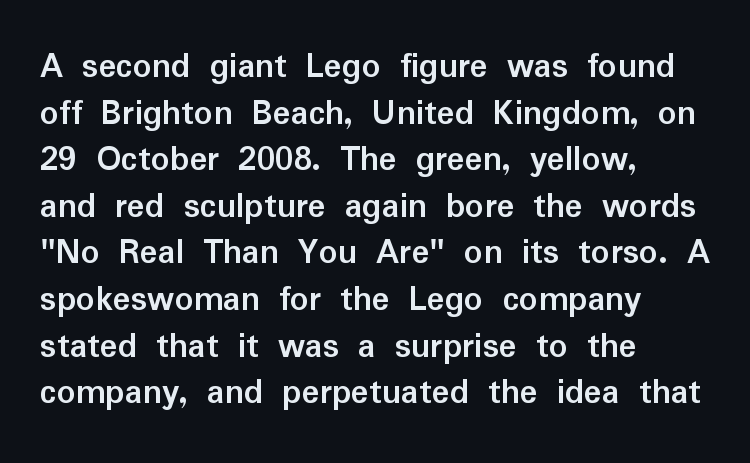
The image shows 37 px semibold sans-serif type, upright; set left-aligned, normal line spacing (1.26x), normal letter spacing, not underlined; low stroke contrast and a medium x-height.
